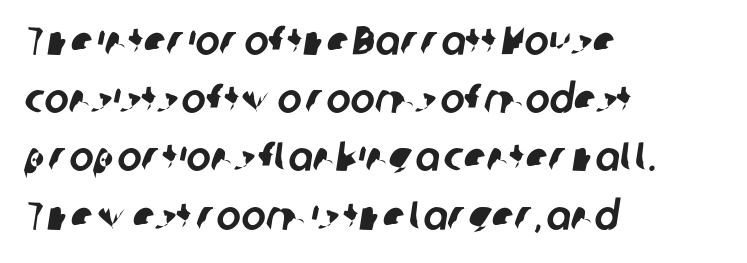
The image shows 41 px sans-serif type; set left-aligned, normal line spacing (1.42x), normal letter spacing, not underlined; low stroke contrast and a medium x-height.
